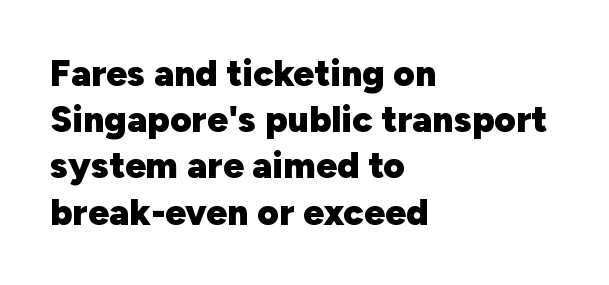
Is there any slant? The stems are plumb. Visually the block forms a straight wall on the left and a jagged coastline on the right. Each letter keeps its own natural width here, so spacing adapts to shape. Thick stems and heavy bowls — unmistakably bold. Unlike a traditional serif, this face leaves its strokes unadorned.
